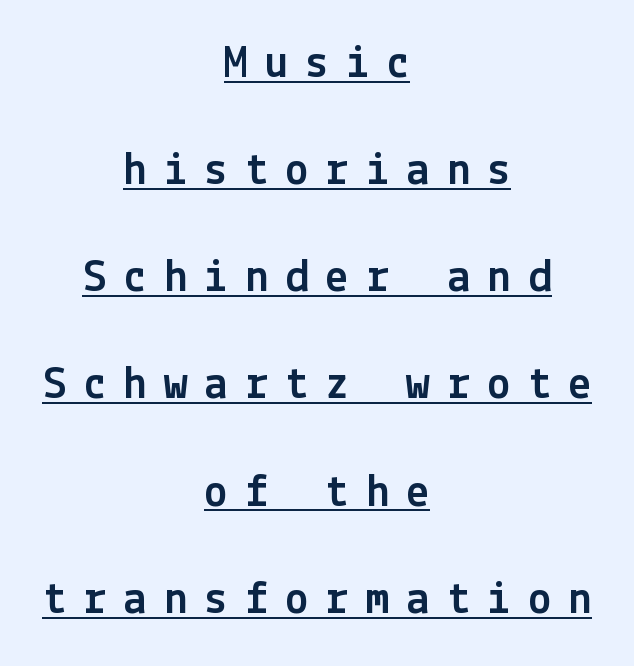
The rendering shows plain stroke endings on the letterforms — a sans-serif design. Underlining? Definitely there. This sample trades compactness for vertical openness between lines. Typeset on center — no edge is straight. The type is letterspaced generously, with wide tracking.
